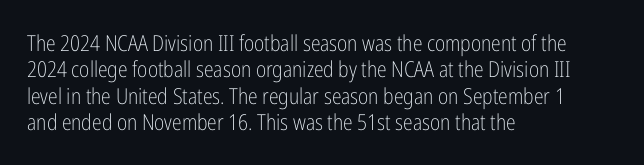
Q: Is the text bold? A: No.
Q: Is the text italic (slanted)? A: No, it is upright.
Q: Is the text underlined? A: No.
Q: How is the paragraph aligned? A: Left-aligned.
Q: Is the spacing between letters normal or unusually wide? A: Normal.
